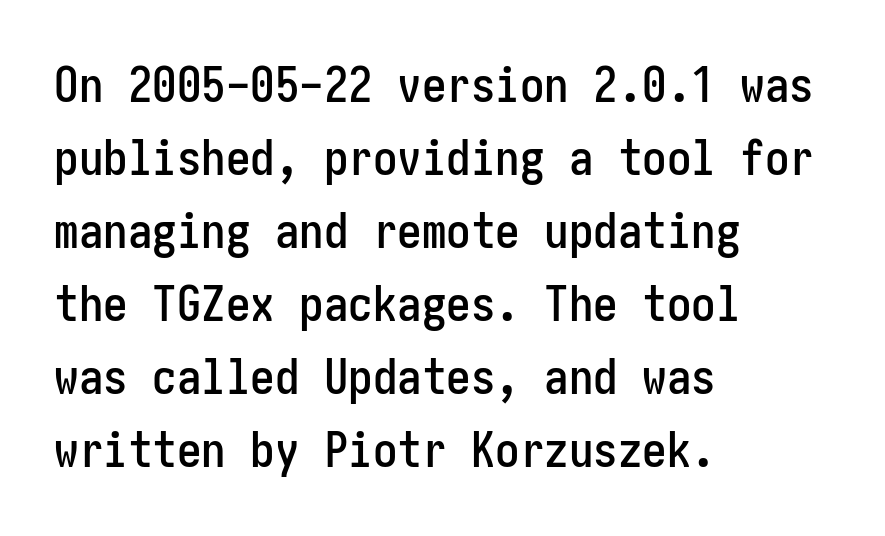
{"serif": "no", "italic": "no", "width": "condensed", "stroke_contrast": "low", "x_height": "medium", "underline": "no", "align": "left", "line_spacing": "normal", "line_spacing_ratio": 1.49, "letter_spacing": "normal", "letter_spacing_em": 0.0, "glyph_px": 49}
